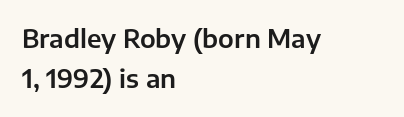
The image shows 25 px text type, upright; set left-aligned, normal line spacing (1.61x), normal letter spacing, not underlined.
